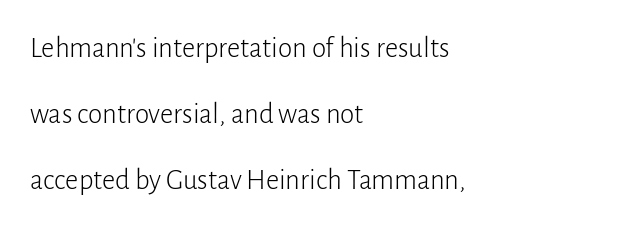
{"serif": "no", "italic": "no", "bold": "no", "weight": "light", "width": "normal", "stroke_contrast": "low", "x_height": "medium", "monospaced": "no", "underline": "no", "align": "left", "line_spacing": "loose", "line_spacing_ratio": 2.27, "letter_spacing": "normal", "letter_spacing_em": 0.0, "glyph_px": 29}
